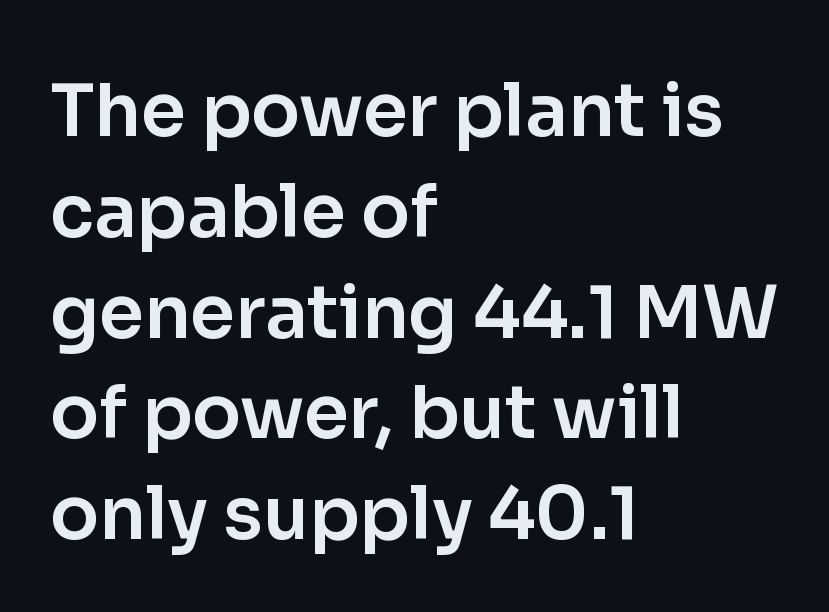
The image shows 72 px sans-serif type, upright; set left-aligned, normal line spacing (1.4x), normal letter spacing, not underlined; low stroke contrast and a medium x-height.
